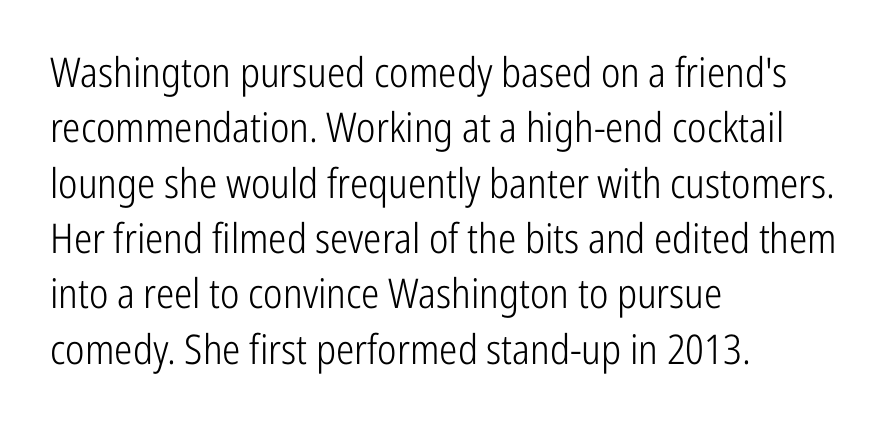
{"serif": "no", "italic": "no", "bold": "no", "weight": "light", "width": "condensed", "stroke_contrast": "low", "x_height": "medium", "monospaced": "no", "underline": "no", "align": "left", "line_spacing": "normal", "line_spacing_ratio": 1.35, "letter_spacing": "normal", "letter_spacing_em": 0.0, "glyph_px": 41}
